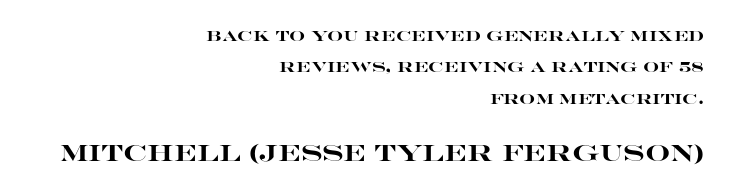
Check under the words: just untouched page. Each line ends at the same right margin while the left side varies. Set as a true bold cut, around the 700 mark. The passage shown has conventional tracking throughout. Regarding leading, the lines here are spaced well apart. Of the two passages, the one underneath uses the larger point size.
